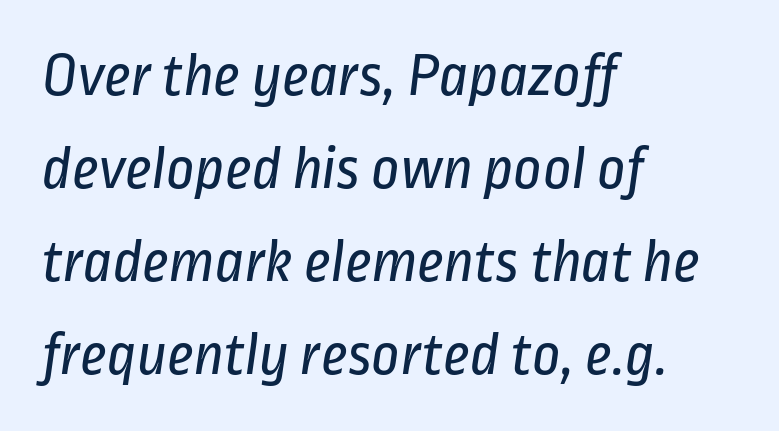
Q: Is the text bold? A: No.
Q: Is the typeface a serif or a sans-serif typeface? A: Sans-serif.
Q: Is the text underlined? A: No.
Q: How is the paragraph aligned? A: Left-aligned.
Q: Is the spacing between letters normal or unusually wide? A: Normal.
Q: Is the spacing between lines tight, normal or loose? A: Normal.
Q: Width (condensed, normal, or wide)? A: Condensed.
Q: Stroke contrast? A: Low.
Q: x-height? A: Medium.
Q: Monospaced? A: No.
